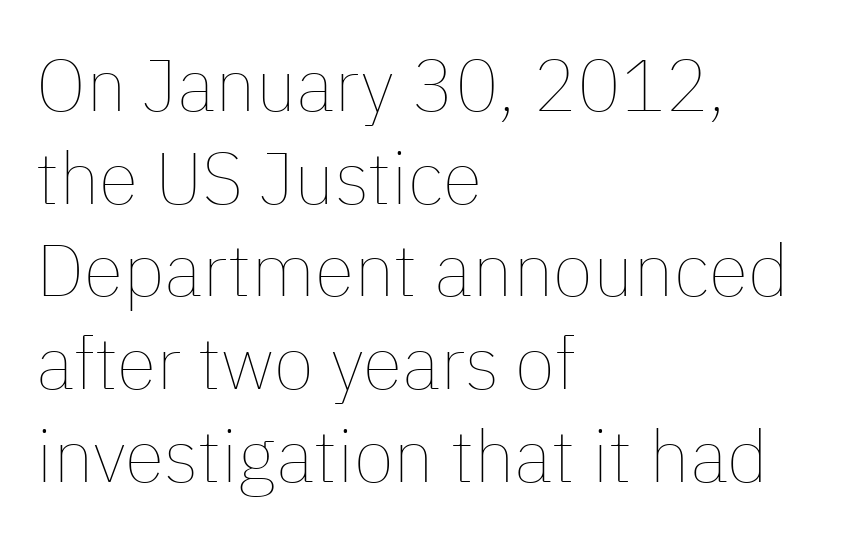
The image shows 73 px thin type, upright; set left-aligned, normal line spacing (1.27x), normal letter spacing, not underlined; low stroke contrast and a medium x-height.
